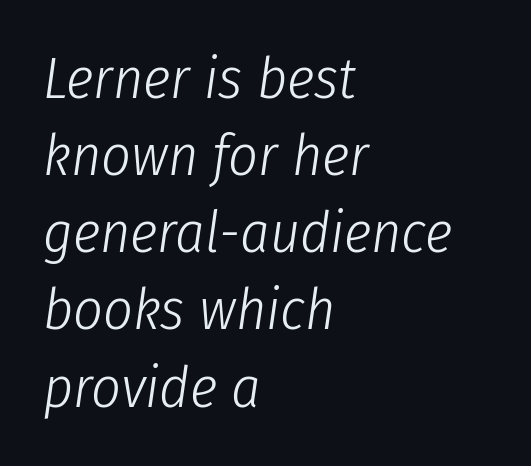
The image shows 58 px light, condensed type, italic (leaning right); set left-aligned, normal line spacing (1.33x), normal letter spacing, not underlined; low stroke contrast and a medium x-height.
